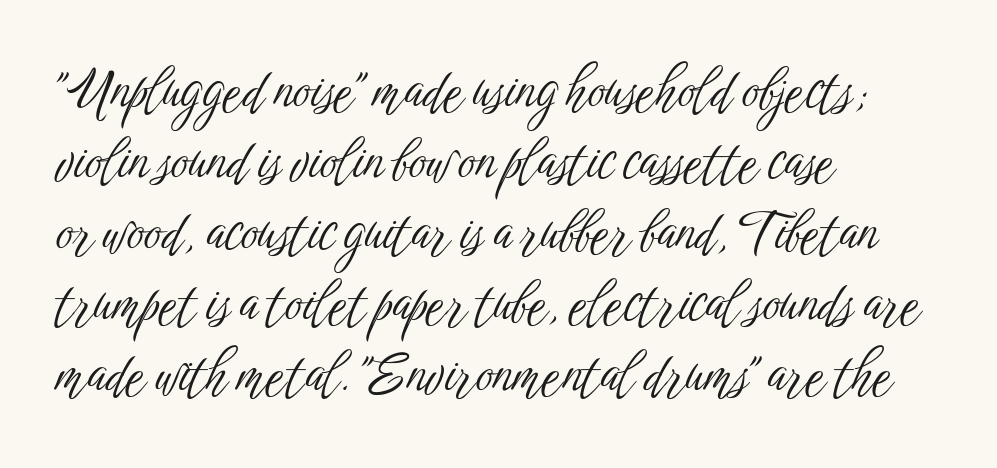
Q: Is the text bold? A: No.
Q: Is the text italic (slanted)? A: Yes.
Q: Is the typeface a serif or a sans-serif typeface? A: Sans-serif.
Q: Is the text underlined? A: No.
Q: How is the paragraph aligned? A: Left-aligned.
Q: Is the spacing between letters normal or unusually wide? A: Normal.
Q: Is the spacing between lines tight, normal or loose? A: Normal.
Q: Width (condensed, normal, or wide)? A: Condensed.
Q: Stroke contrast? A: Low.
Q: x-height? A: Medium.
Q: Monospaced? A: No.
